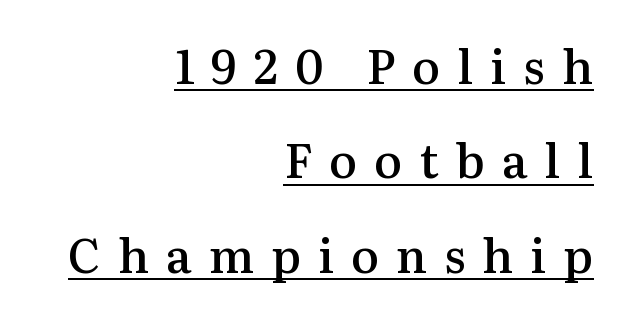
Q: Is the text bold? A: Semi-bold.
Q: Is the text italic (slanted)? A: No, it is upright.
Q: Is the typeface a serif or a sans-serif typeface? A: Serif.
Q: Is the text underlined? A: Yes.
Q: How is the paragraph aligned? A: Right-aligned.
Q: Is the spacing between letters normal or unusually wide? A: Unusually wide.
Q: Is the spacing between lines tight, normal or loose? A: Loose.
Q: Width (condensed, normal, or wide)? A: Normal.
Q: Stroke contrast? A: Medium.
Q: x-height? A: Medium.
Q: Monospaced? A: No.
